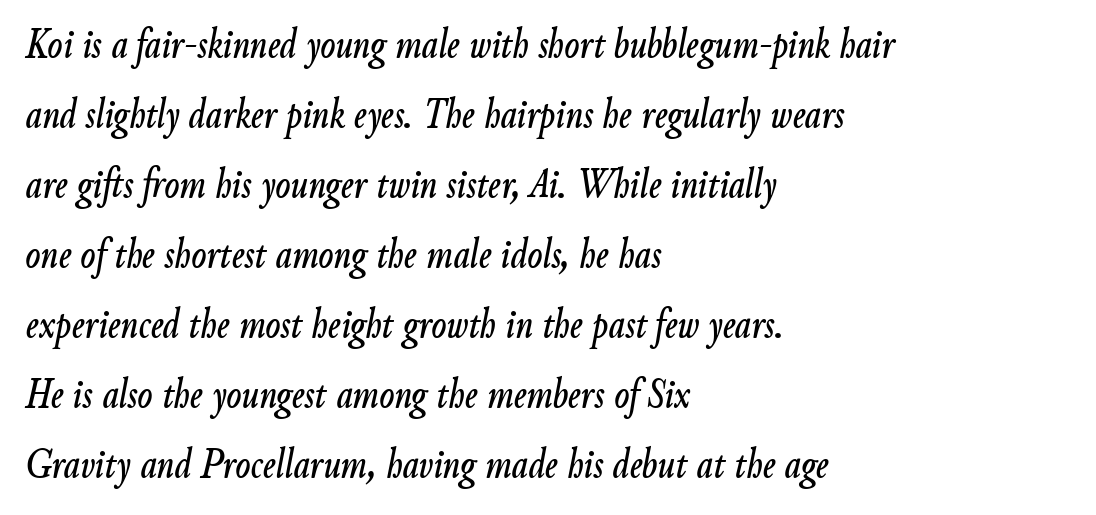
Q: Is the text italic (slanted)? A: Yes, it leans right by about 9 degrees.
Q: Is the text underlined? A: No.
Q: How is the paragraph aligned? A: Left-aligned.
Q: Is the spacing between letters normal or unusually wide? A: Normal.
Q: Is the spacing between lines tight, normal or loose? A: Normal.
Q: Width (condensed, normal, or wide)? A: Condensed.
Q: Stroke contrast? A: Low.
Q: x-height? A: Small.
Q: Monospaced? A: No.
